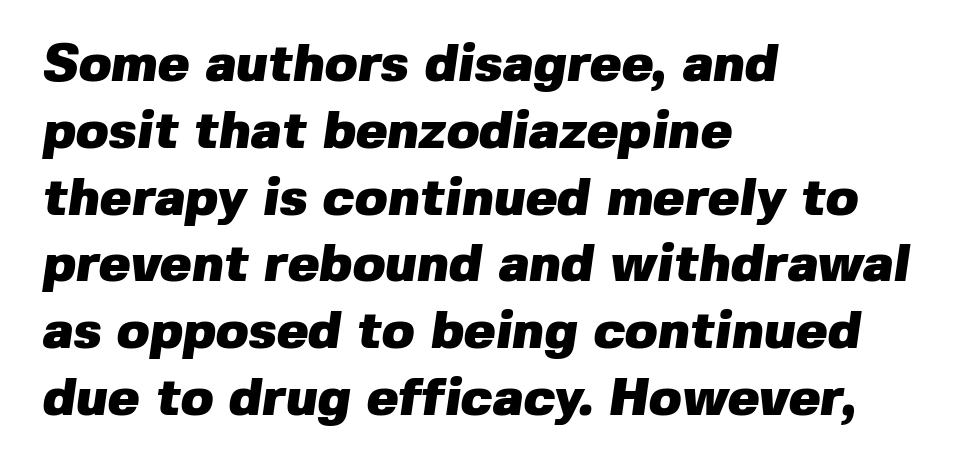
Nothing sits at the stroke ends, so this counts as sans-serif. Here the designer chose a conventional face with non-uniform glyph widths. Caption: bold face, heavy strokes. Here the glyphs are tracked normally, forming tight word shapes.
